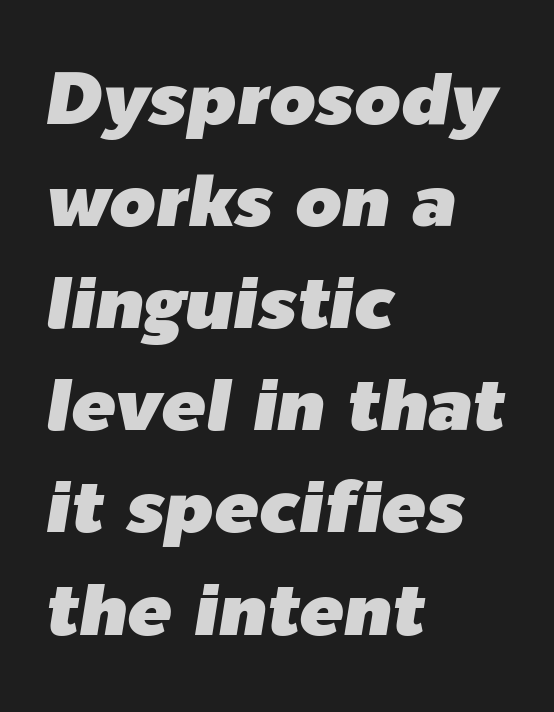
Q: Is the text italic (slanted)? A: Yes, it leans right by about 9 degrees.
Q: Is the text underlined? A: No.
Q: How is the paragraph aligned? A: Left-aligned.
Q: Is the spacing between letters normal or unusually wide? A: Normal.
Q: Is the spacing between lines tight, normal or loose? A: Normal.
Q: Width (condensed, normal, or wide)? A: Normal.
Q: Stroke contrast? A: Low.
Q: x-height? A: Medium.
Q: Monospaced? A: No.
